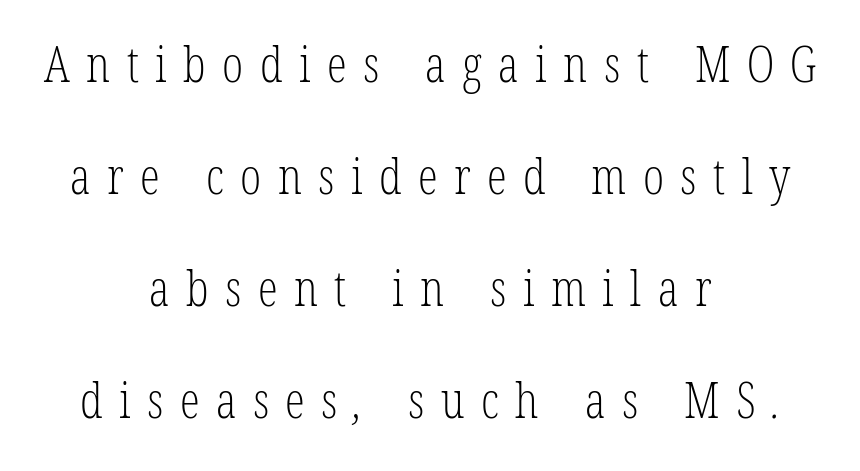
{"serif": "yes", "bold": "no", "weight": "light", "width": "condensed", "stroke_contrast": "low", "x_height": "medium", "monospaced": "no", "underline": "no", "align": "center", "line_spacing": "loose", "line_spacing_ratio": 2.24, "letter_spacing": "wide", "letter_spacing_em": 0.33, "glyph_px": 50}
